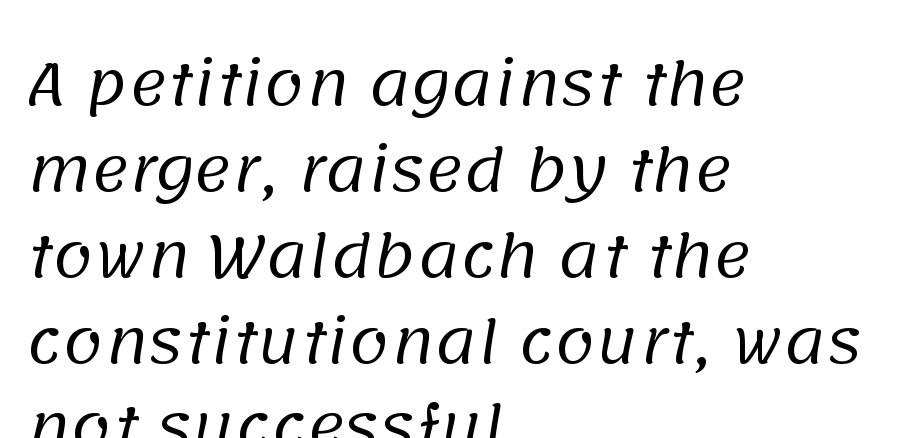
{"serif": "no", "bold": "no", "weight": "regular", "width": "normal", "stroke_contrast": "low", "x_height": "large", "monospaced": "no", "underline": "no", "align": "left", "line_spacing": "normal", "line_spacing_ratio": 1.48, "letter_spacing": "normal", "letter_spacing_em": 0.0, "glyph_px": 58}
